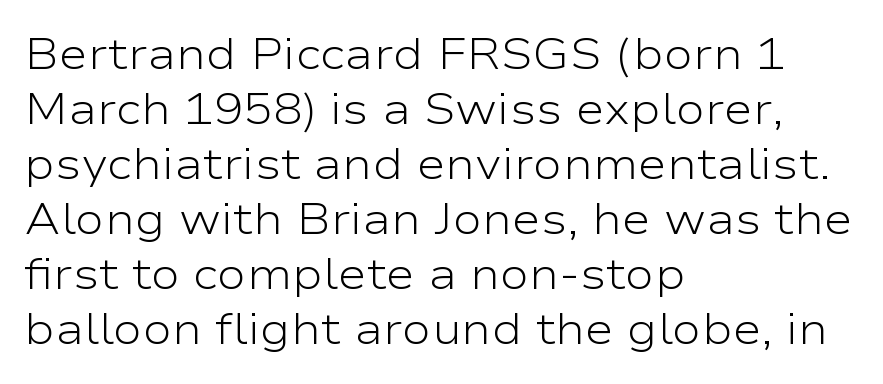
{"serif": "no", "italic": "no", "bold": "no", "weight": "light", "width": "wide", "stroke_contrast": "low", "x_height": "medium", "monospaced": "no", "underline": "no", "align": "left", "line_spacing": "normal", "line_spacing_ratio": 1.25, "letter_spacing": "normal", "letter_spacing_em": 0.0, "glyph_px": 44}
